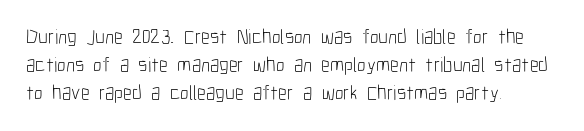
Visually the block forms a straight wall on the left and a jagged coastline on the right. Style check: upright. Bold? No — there's no thickening of the strokes. Notice how descenders clear the ascenders below comfortably — that's standard leading. Each word holds together tightly as a unit, with standard inter-letter gaps.
